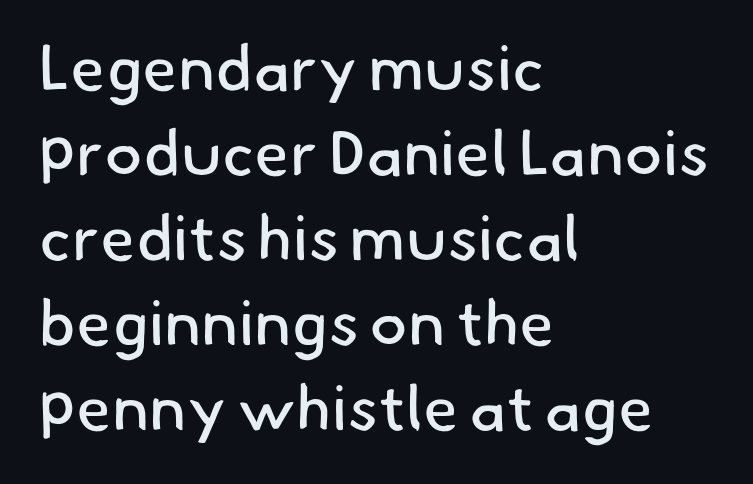
{"serif": "no", "bold": "no", "weight": "regular", "width": "normal", "stroke_contrast": "low", "x_height": "small", "monospaced": "no", "underline": "no", "align": "left", "line_spacing": "normal", "line_spacing_ratio": 1.33, "letter_spacing": "normal", "letter_spacing_em": 0.0, "glyph_px": 64}
